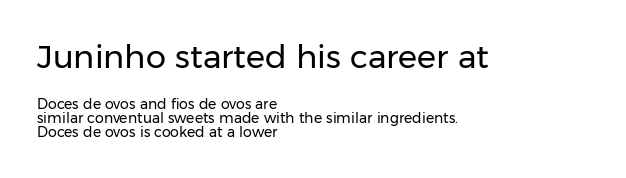
Reading down the block, your eye returns to a fixed left position each line. The upper block of text is set noticeably larger than the block beneath it. A clean baseline with only descenders dipping below it. Proportional: the letters do not fall into vertical columns. Words appear dense and cohesive because spacing is normal. Students, observe: this is what under-led, compact text looks like.
